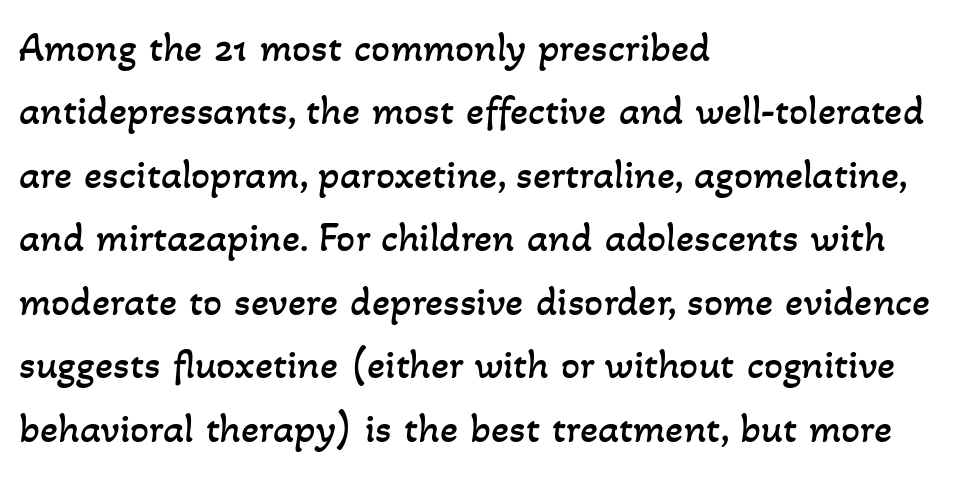
{"bold": "no", "weight": "regular", "width": "normal", "stroke_contrast": "low", "x_height": "small", "monospaced": "no", "underline": "no", "align": "left", "line_spacing": "normal", "line_spacing_ratio": 1.51, "letter_spacing": "normal", "letter_spacing_em": 0.0, "glyph_px": 42}
